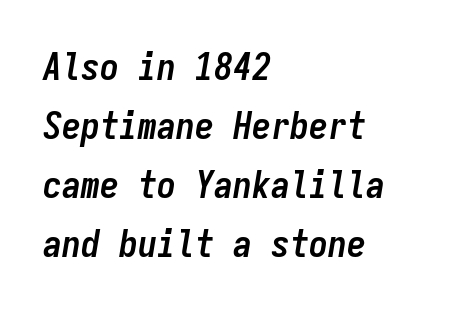
No extra tracking has been applied to these lines. Students, observe: this is what conventionally led text looks like. Underline: absent. Compared with an ordinary text face, these strokes are far heavier — a full bold. Each letter, wide or thin by design, is forced into the same width here. The glyphs look as if they've been sheared to an angle.
